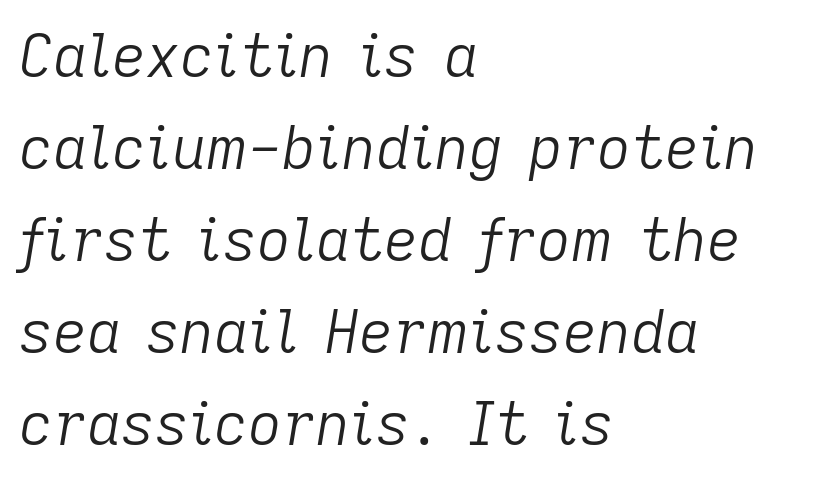
{"italic": "yes", "lean": "right", "slant_degrees": 9, "bold": "no", "weight": "light", "width": "normal", "stroke_contrast": "low", "x_height": "medium", "monospaced": "no", "underline": "no", "align": "left", "line_spacing": "normal", "line_spacing_ratio": 1.56, "letter_spacing": "normal", "letter_spacing_em": 0.0, "glyph_px": 59}
